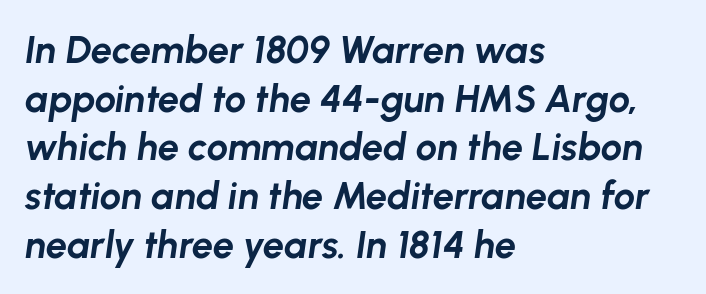
Summary of vertical rhythm: regular, with standard interline spacing. Line starts are locked; line ends wander. The face used here is proportionally spaced, like ordinary book or web type. These lines keep a tight, regular rhythm from letter to letter. Typographic density is high because the face is bold. Designer's note — italics engaged.
